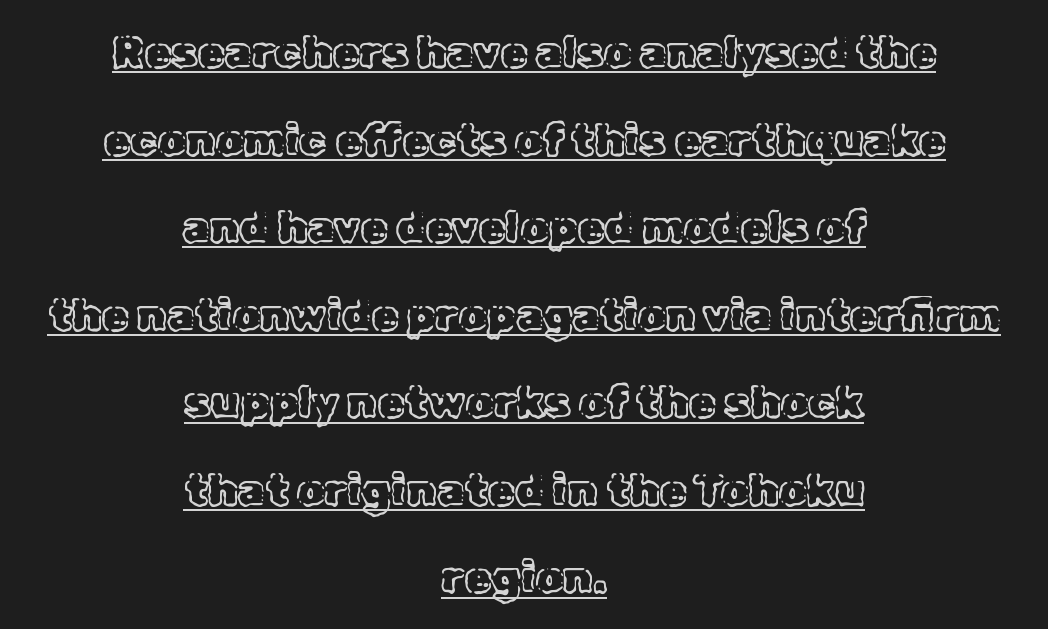
The image shows 44 px text type, upright; set centered, loose line spacing (1.99x), normal letter spacing, underlined; a medium x-height.
